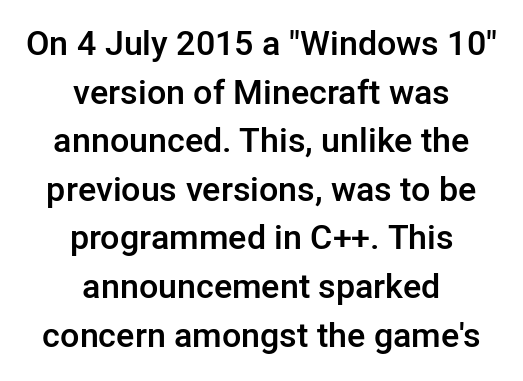
The designer left line spacing at the default. Plain, unruled lines of type. Note the varied advance widths — an 'i' is clearly narrower than an 'm'. Vertical strokes here are truly vertical. You could call the tracking neutral — neither tight nor loose. This is the in-between weight designers call semibold or demi.
